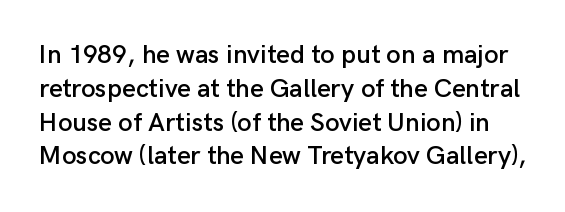
Reading down the column, the eye jumps a familiar distance to each next line. Italic? Not at all — the glyphs are vertical. Characters follow at the spacing the type designer built in. The zone under the glyphs is completely vacant.
